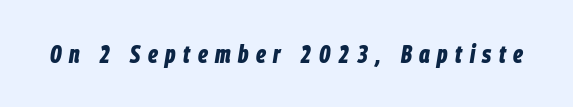
Q: Is the text bold? A: Yes.
Q: Is the text italic (slanted)? A: Yes, it leans right by about 9 degrees.
Q: Is the text underlined? A: No.
Q: Is the spacing between letters normal or unusually wide? A: Unusually wide.
